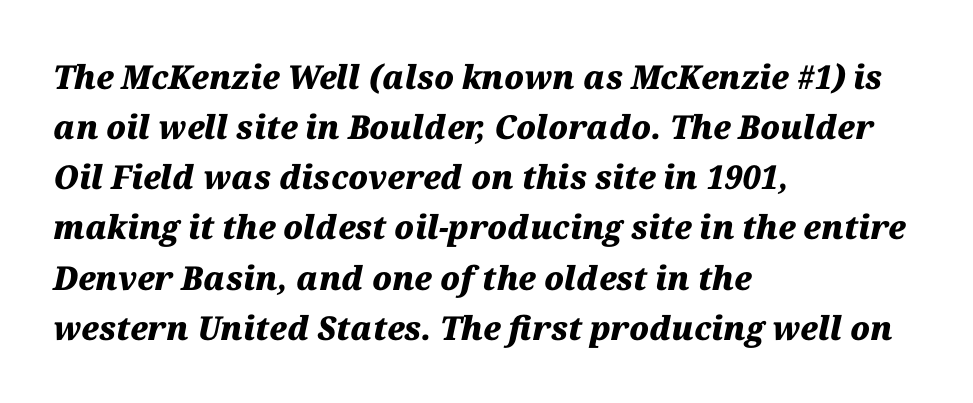
{"italic": "yes", "lean": "right", "slant_degrees": 12, "bold": "yes", "weight": "heavy", "width": "normal", "stroke_contrast": "medium", "x_height": "medium", "monospaced": "no", "underline": "no", "align": "left", "line_spacing": "normal", "line_spacing_ratio": 1.52, "letter_spacing": "normal", "letter_spacing_em": 0.0, "glyph_px": 33}
